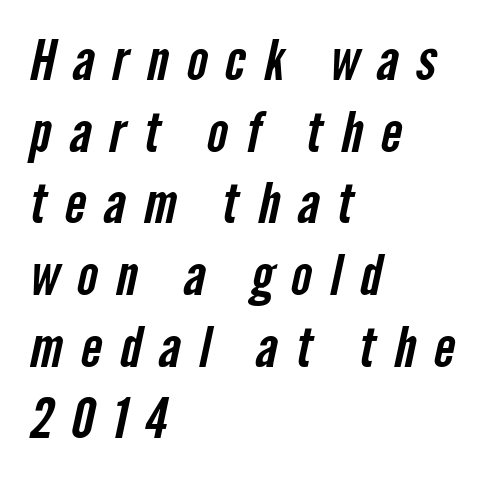
{"serif": "no", "width": "condensed", "stroke_contrast": "low", "x_height": "medium", "monospaced": "no", "underline": "no", "align": "left", "line_spacing": "normal", "line_spacing_ratio": 1.28, "letter_spacing": "wide", "letter_spacing_em": 0.32, "glyph_px": 56}
